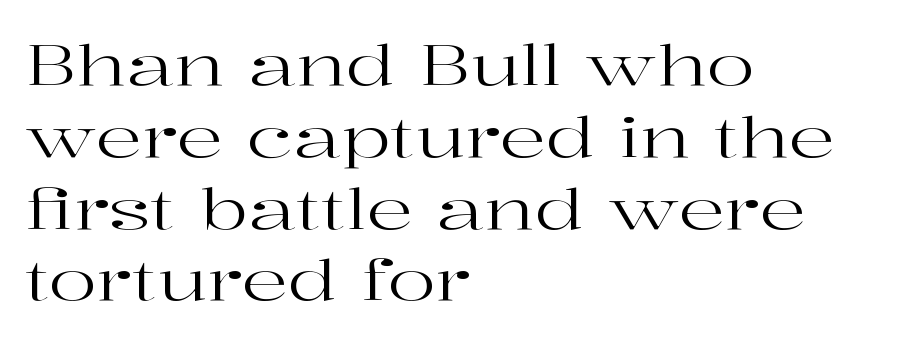
Q: Is the text bold? A: No.
Q: Is the text italic (slanted)? A: No, it is upright.
Q: Is the typeface a serif or a sans-serif typeface? A: Serif.
Q: Is the text underlined? A: No.
Q: How is the paragraph aligned? A: Left-aligned.
Q: Is the spacing between letters normal or unusually wide? A: Normal.
Q: Is the spacing between lines tight, normal or loose? A: Normal.
Q: Width (condensed, normal, or wide)? A: Wide.
Q: Stroke contrast? A: High.
Q: x-height? A: Medium.
Q: Monospaced? A: No.
